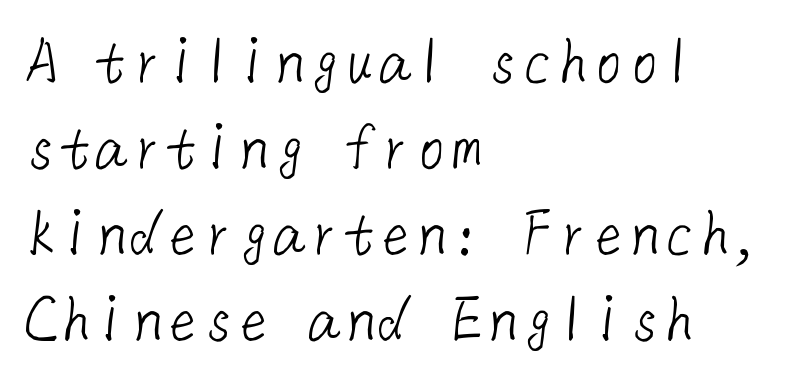
{"serif": "no", "bold": "no", "weight": "light", "width": "normal", "stroke_contrast": "low", "x_height": "medium", "underline": "no", "align": "left", "line_spacing_ratio": 1.21, "letter_spacing": "normal", "letter_spacing_em": 0.0, "glyph_px": 71}
